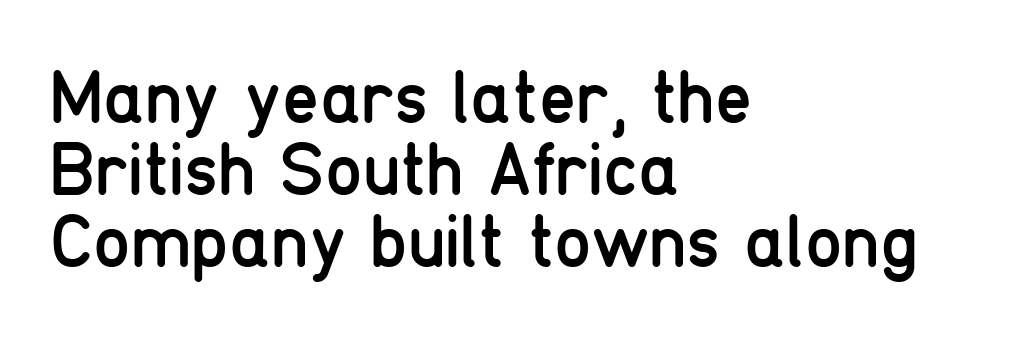
{"serif": "no", "italic": "no", "bold": "no", "weight": "regular", "width": "condensed", "stroke_contrast": "low", "x_height": "medium", "monospaced": "no", "underline": "no", "align": "left", "line_spacing": "tight", "line_spacing_ratio": 0.96, "letter_spacing": "normal", "letter_spacing_em": 0.0, "glyph_px": 75}
